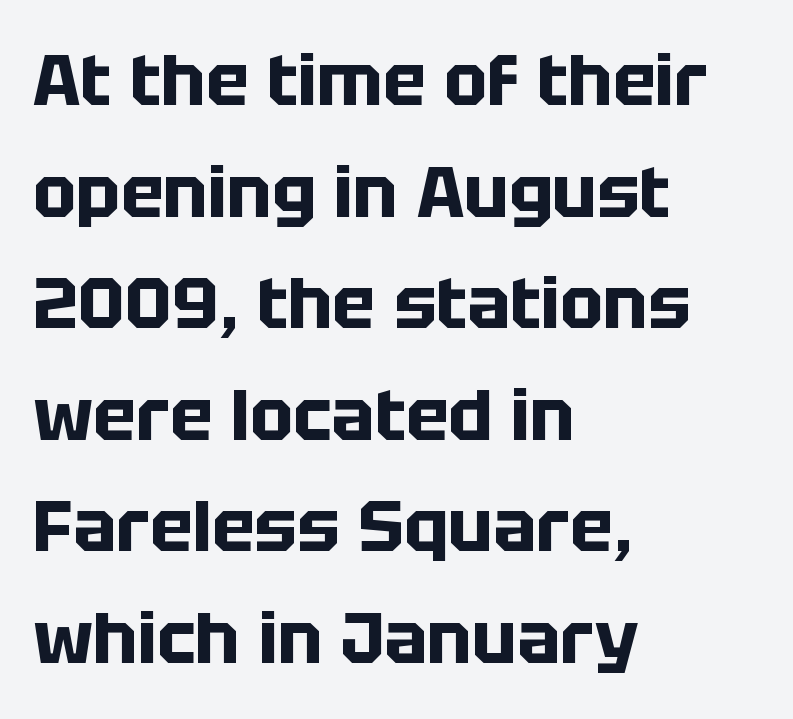
Q: Is the text bold? A: Yes.
Q: Is the text italic (slanted)? A: No, it is upright.
Q: Is the typeface a serif or a sans-serif typeface? A: Sans-serif.
Q: Is the text underlined? A: No.
Q: How is the paragraph aligned? A: Left-aligned.
Q: Is the spacing between letters normal or unusually wide? A: Normal.
Q: Is the spacing between lines tight, normal or loose? A: Normal.
Q: Width (condensed, normal, or wide)? A: Normal.
Q: Stroke contrast? A: Low.
Q: x-height? A: Large.
Q: Monospaced? A: No.
